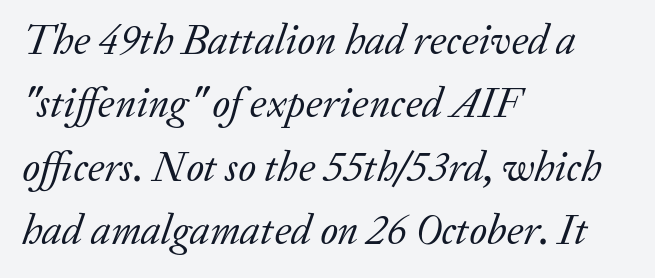
{"serif": "yes", "italic": "yes", "lean": "right", "slant_degrees": 20, "bold": "no", "weight": "regular", "width": "normal", "stroke_contrast": "low", "x_height": "medium", "monospaced": "no", "underline": "no", "align": "left", "line_spacing": "normal", "line_spacing_ratio": 1.51, "letter_spacing": "normal", "letter_spacing_em": 0.0, "glyph_px": 42}
